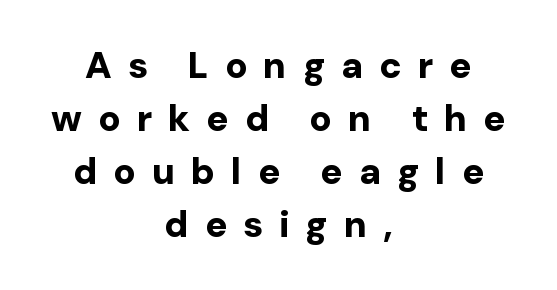
Summary of weight: heavy, a full bold. What kind of face is this? One without serifs — a sans. Here the glyphs are tracked loosely, breaking word shapes into spaced letters. Here the designer chose a conventional face with non-uniform glyph widths.
